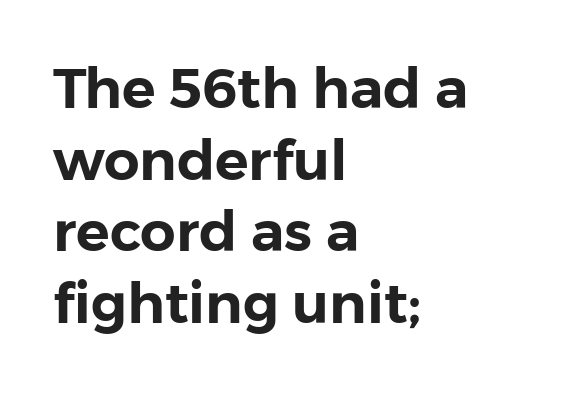
The image shows 56 px sans-serif type, upright; set left-aligned, normal line spacing (1.28x), normal letter spacing, not underlined; low stroke contrast and a medium x-height.
